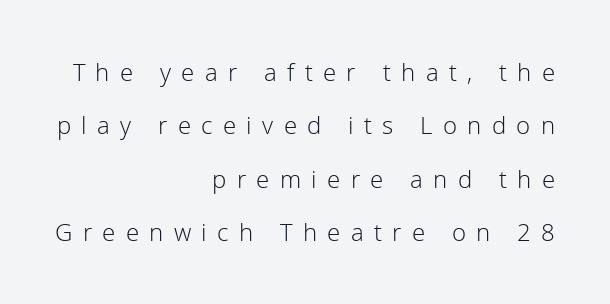
The image shows 24 px text type, upright; set right-aligned, loose line spacing (2.22x), unusually wide letter spacing (+0.43 em), not underlined.
